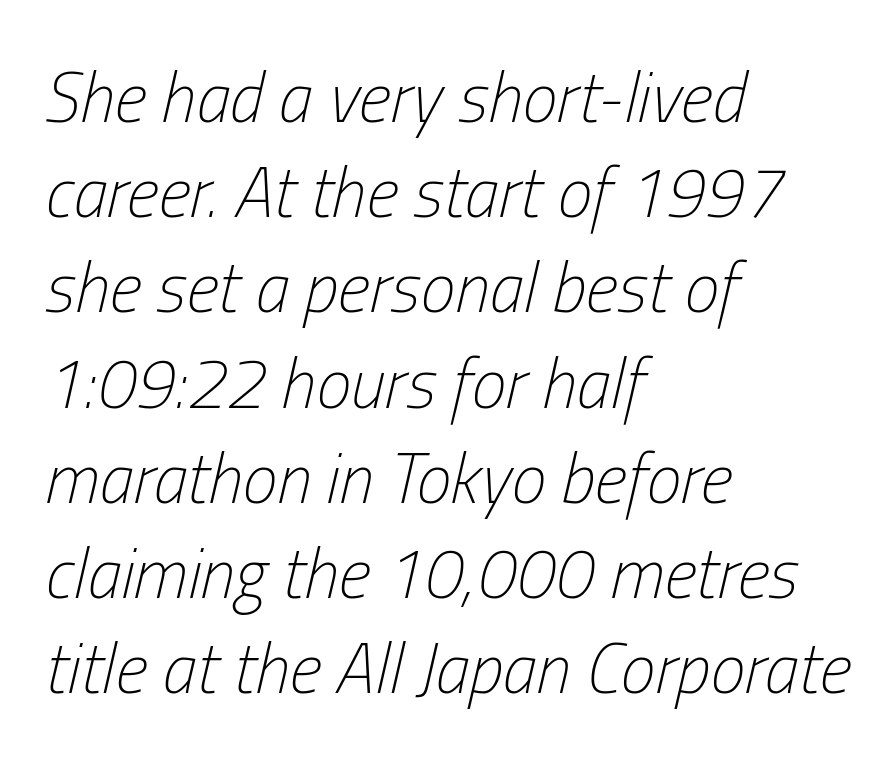
The leading is moderate, giving the passage an even texture. The font sits on the lighter half of the weight spectrum, regular included. In terms of posture, this sample is oblique. Letters rest on an invisible, unmarked baseline. Horizontally, the lines are justified to the leading edge only.
